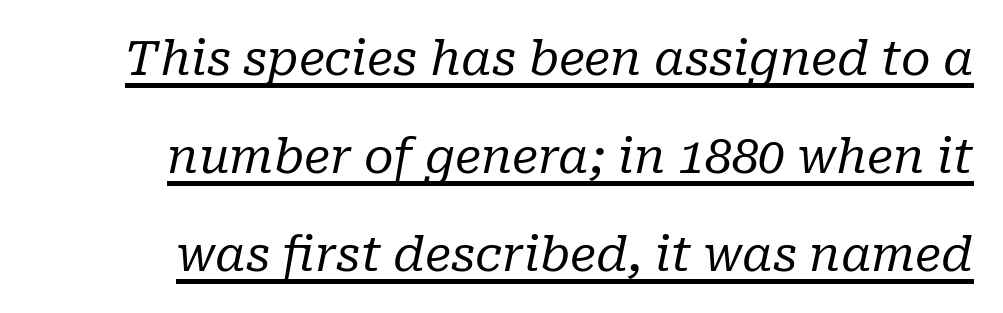
The image shows 48 px regular-weight serif type, italic (leaning right); set loose line spacing (2.04x), normal letter spacing, underlined; low stroke contrast and a medium x-height.
